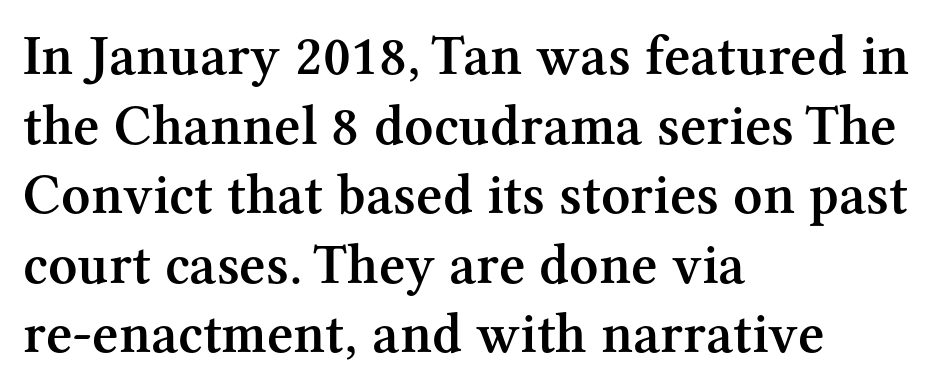
The image shows 57 px semibold serif type, upright; set left-aligned, line spacing 1.22x, normal letter spacing, not underlined; medium stroke contrast and a medium x-height.
